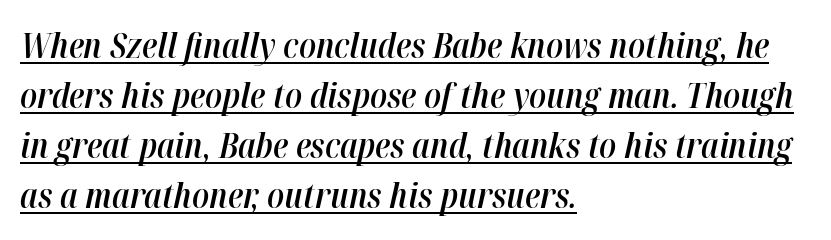
{"italic": "yes", "lean": "right", "slant_degrees": 12, "bold": "semi", "weight": "semibold", "width": "condensed", "stroke_contrast": "high", "x_height": "medium", "monospaced": "no", "underline": "yes", "align": "left", "line_spacing": "normal", "line_spacing_ratio": 1.43, "letter_spacing": "normal", "letter_spacing_em": 0.0, "glyph_px": 35}
